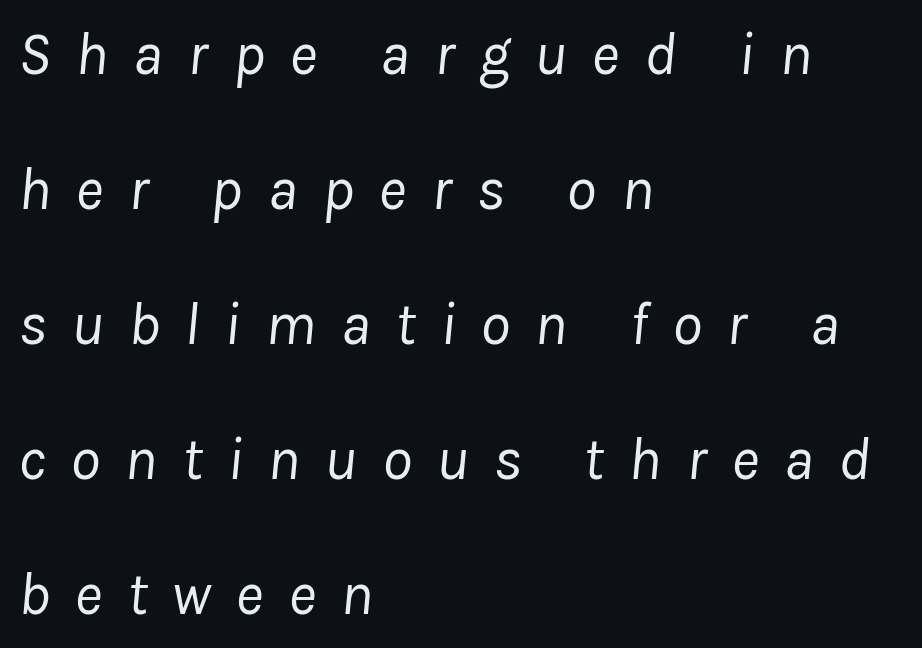
Q: Is the text bold? A: No.
Q: Is the text italic (slanted)? A: Yes, it leans right by about 8 degrees.
Q: Is the text underlined? A: No.
Q: How is the paragraph aligned? A: Left-aligned.
Q: Is the spacing between letters normal or unusually wide? A: Unusually wide.
Q: Is the spacing between lines tight, normal or loose? A: Loose.
Q: Width (condensed, normal, or wide)? A: Normal.
Q: Stroke contrast? A: Low.
Q: x-height? A: Medium.
Q: Monospaced? A: No.
